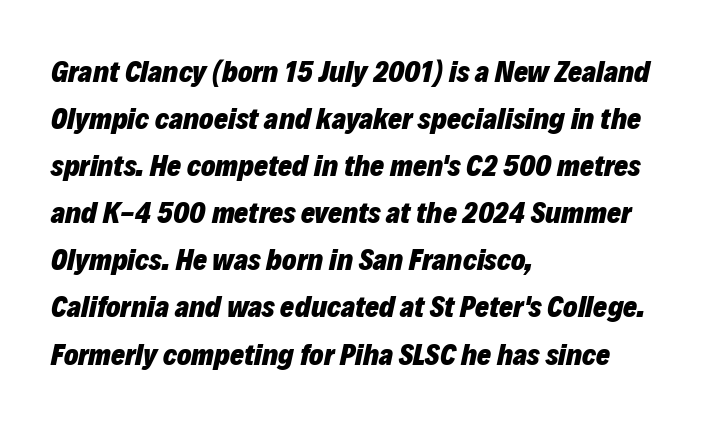
{"italic": "yes", "lean": "right", "slant_degrees": 12, "bold": "yes", "weight": "heavy", "width": "normal", "stroke_contrast": "low", "x_height": "medium", "monospaced": "no", "underline": "no", "align": "left", "line_spacing": "normal", "line_spacing_ratio": 1.57, "letter_spacing": "normal", "letter_spacing_em": 0.0, "glyph_px": 30}
